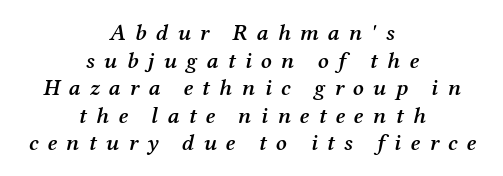
The image shows 23 px text type, italic (leaning right); set centered, line spacing 1.2x, unusually wide letter spacing (+0.4 em), not underlined.
